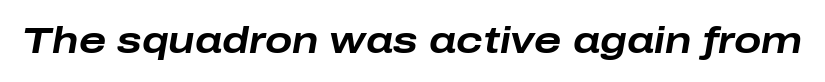
{"italic": "yes", "lean": "right", "slant_degrees": 10, "bold": "yes", "weight": "bold", "width": "wide", "stroke_contrast": "low", "x_height": "medium", "monospaced": "no", "underline": "no", "letter_spacing": "normal", "letter_spacing_em": 0.0, "glyph_px": 36}
